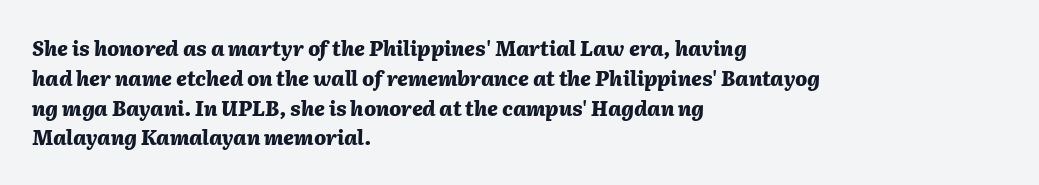
{"italic": "yes", "lean": "right", "slant_degrees": 2, "bold": "yes", "underline": "no", "align": "left", "line_spacing": "normal", "line_spacing_ratio": 1.49, "letter_spacing": "normal", "letter_spacing_em": 0.0, "glyph_px": 20}
